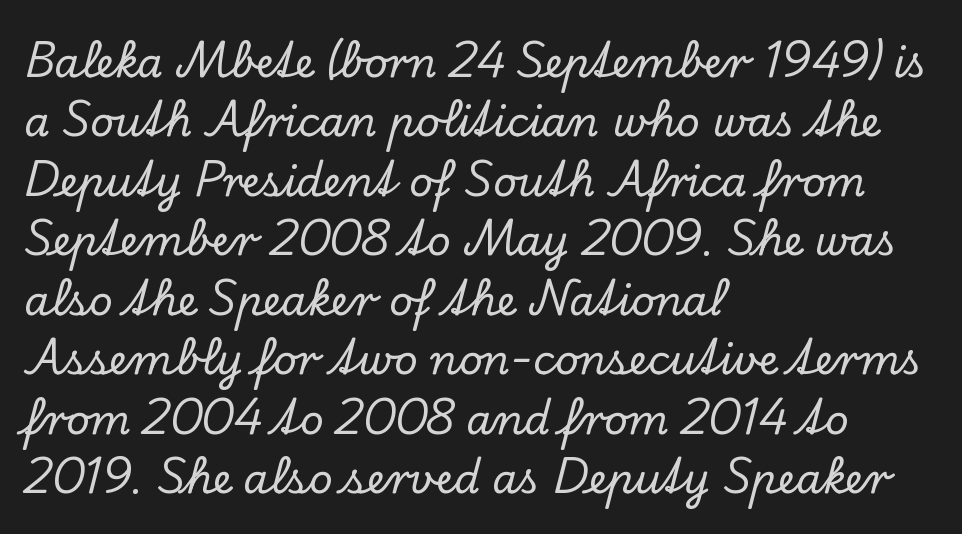
Q: Is the text italic (slanted)? A: Yes.
Q: Is the typeface a serif or a sans-serif typeface? A: Serif.
Q: Is the text underlined? A: No.
Q: How is the paragraph aligned? A: Left-aligned.
Q: Is the spacing between letters normal or unusually wide? A: Normal.
Q: Is the spacing between lines tight, normal or loose? A: Normal.
Q: Width (condensed, normal, or wide)? A: Normal.
Q: Stroke contrast? A: Low.
Q: x-height? A: Small.
Q: Monospaced? A: No.
